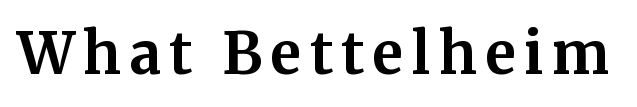
The image shows 57 px bold serif type, upright; set not underlined; medium stroke contrast and a medium x-height.
